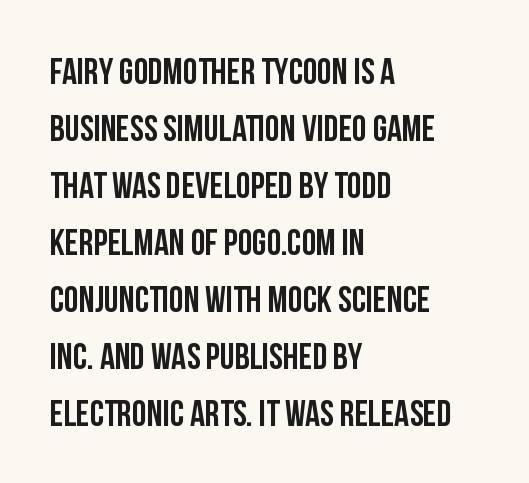
In terms of letterspacing, this is plain default setting. A clean baseline with only descenders dipping below it. Is this a fixed-width face? No — the glyphs have proportional, varying widths. How would I describe the line gaps? Plain and ordinary. Horizontally, the lines are justified to the leading edge only. Each letter's strokes conclude bluntly, with no projecting serifs.
